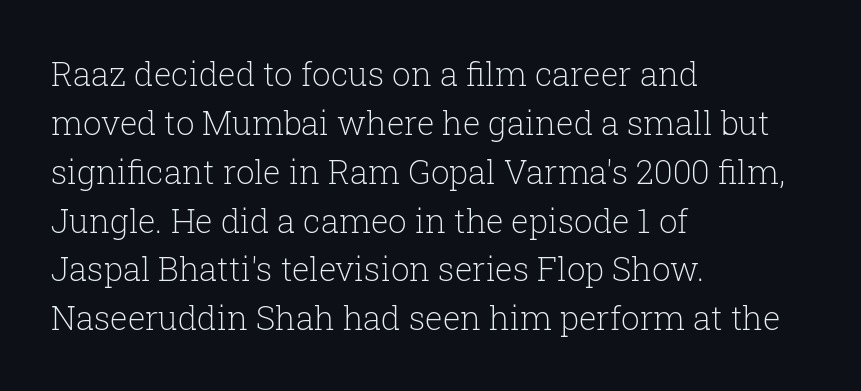
The image shows 33 px light serif type, upright; set left-aligned, normal line spacing (1.48x), normal letter spacing, not underlined; low stroke contrast and a medium x-height.
